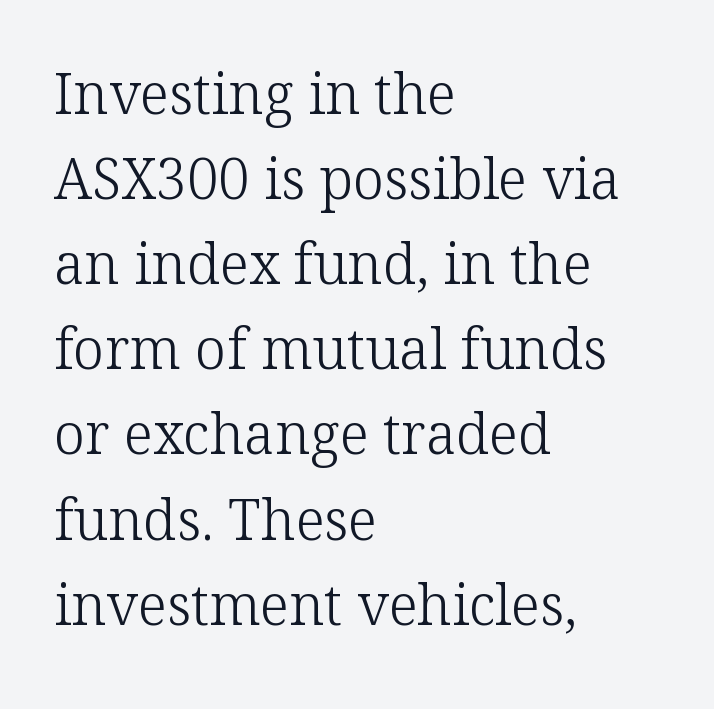
Here the designer chose a conventional face with non-uniform glyph widths. The gaps between neighbouring characters are ordinary and unremarkable. The lettering stays uniformly vertical, giving the passage a roman look. Words float on clear page, feet unadorned.
